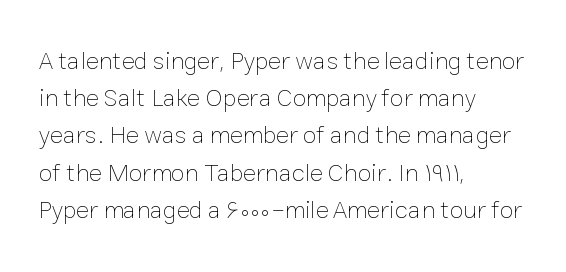
{"italic": "no", "bold": "no", "underline": "no", "align": "left", "line_spacing": "normal", "line_spacing_ratio": 1.49, "letter_spacing": "normal", "letter_spacing_em": 0.0, "glyph_px": 25}
